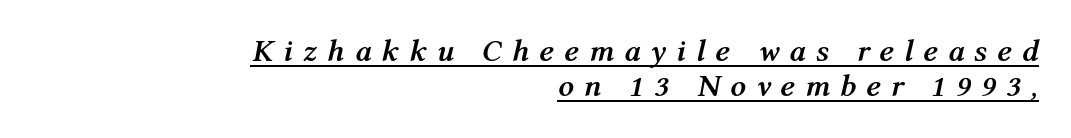
The rendering uses a small line-height, squeezing the rows. You could only call the tracking loose — the letters float apart. A dark, heavy texture on the line: the type is bold. Notice how the stems are inclined rather than vertical — that's the hallmark of italics. Here the designer chose a conventional face with non-uniform glyph widths. This sample is right-justified, so line beginnings fall wherever the words allow.
